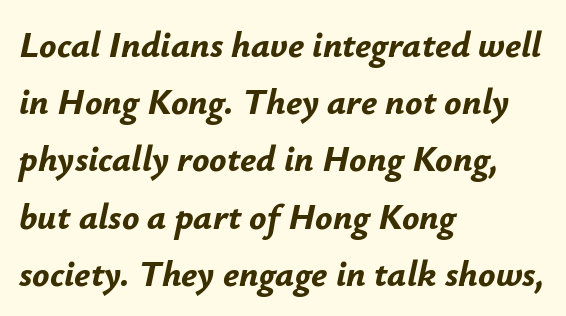
{"italic": "yes", "lean": "right", "slant_degrees": 12, "bold": "yes", "weight": "bold", "width": "normal", "stroke_contrast": "low", "x_height": "small", "monospaced": "no", "underline": "no", "align": "left", "line_spacing": "normal", "line_spacing_ratio": 1.59, "letter_spacing": "normal", "letter_spacing_em": 0.0, "glyph_px": 36}
